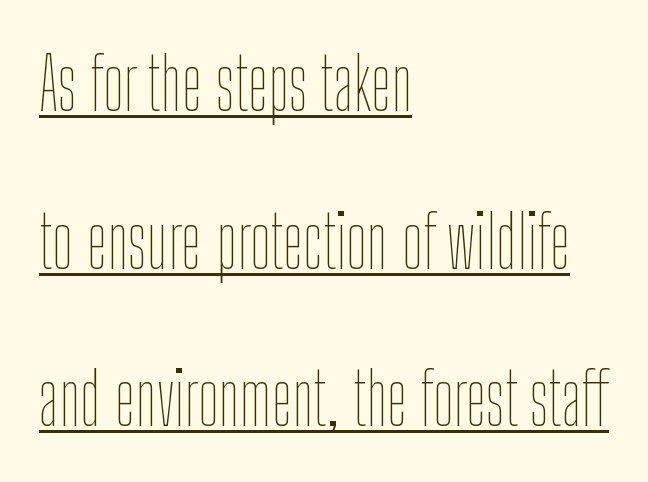
The image shows 73 px thin, condensed type, upright; set left-aligned, loose line spacing (2.16x), normal letter spacing, underlined; low stroke contrast and a medium x-height.
